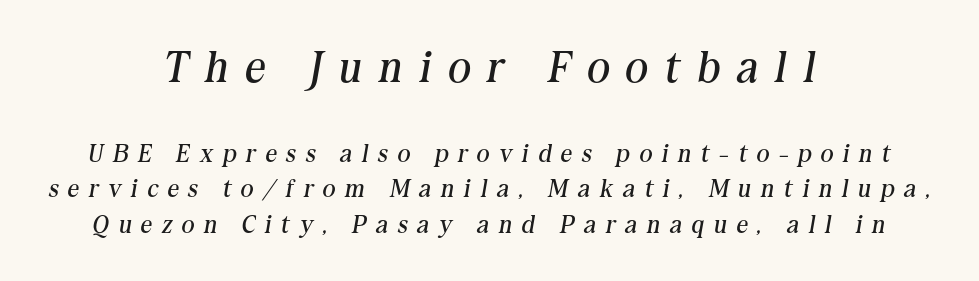
Q: Is the text bold? A: No.
Q: Is the text italic (slanted)? A: Yes, it leans right by about 10 degrees.
Q: Is the typeface a serif or a sans-serif typeface? A: Serif.
Q: Is the text underlined? A: No.
Q: How is the paragraph aligned? A: Centered.
Q: Is the spacing between letters normal or unusually wide? A: Unusually wide.
Q: Is the spacing between lines tight, normal or loose? A: Normal.
Q: Which block of text is set in a larger size, the first (top) or the second (bottom)? A: The first (top) one.
Q: Width (condensed, normal, or wide)? A: Normal.
Q: Stroke contrast? A: Medium.
Q: x-height? A: Medium.
Q: Monospaced? A: No.
